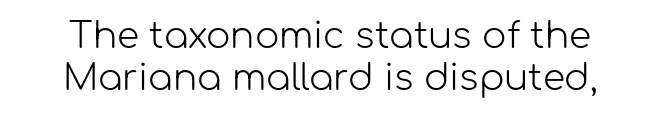
{"serif": "no", "italic": "no", "bold": "no", "weight": "light", "width": "normal", "stroke_contrast": "low", "x_height": "medium", "monospaced": "no", "underline": "no", "line_spacing_ratio": 1.16, "letter_spacing": "normal", "letter_spacing_em": 0.0, "glyph_px": 36}
